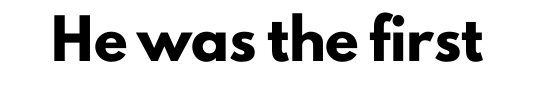
The image shows 37 px heavy sans-serif type, upright; set normal letter spacing, not underlined; low stroke contrast and a small x-height.
